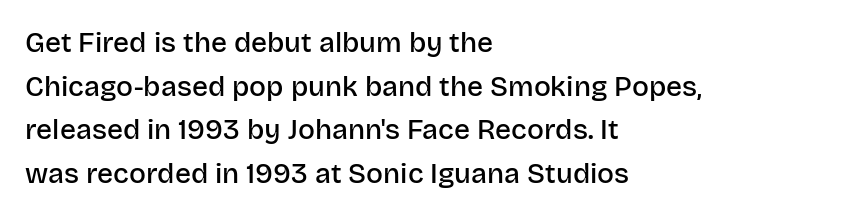
The image shows 28 px semibold sans-serif type, upright; set left-aligned, normal line spacing (1.56x), normal letter spacing, not underlined; low stroke contrast and a large x-height.
